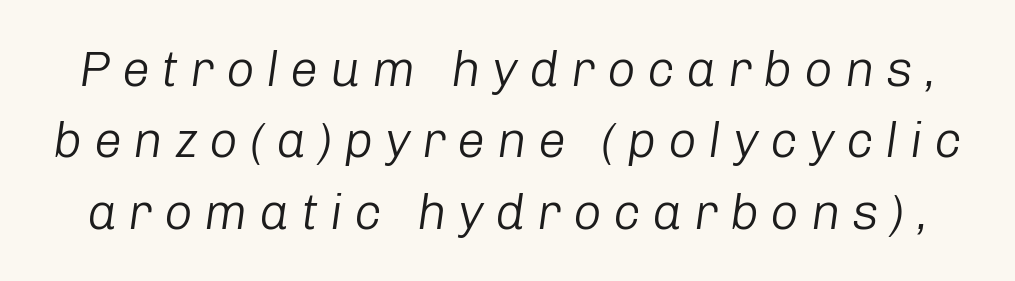
Q: Is the text bold? A: No.
Q: Is the text italic (slanted)? A: Yes, it leans right by about 8 degrees.
Q: Is the text underlined? A: No.
Q: Is the spacing between letters normal or unusually wide? A: Unusually wide.
Q: Is the spacing between lines tight, normal or loose? A: Normal.
Q: Width (condensed, normal, or wide)? A: Normal.
Q: Stroke contrast? A: Low.
Q: x-height? A: Medium.
Q: Monospaced? A: No.
